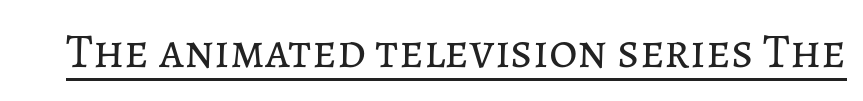
{"italic": "no", "bold": "no", "weight": "regular", "width": "normal", "stroke_contrast": "low", "x_height": "medium", "monospaced": "no", "underline": "yes", "letter_spacing": "normal", "letter_spacing_em": 0.0, "glyph_px": 49}
